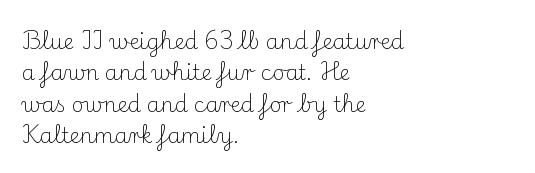
Q: Is the text bold? A: No.
Q: Is the text italic (slanted)? A: No, it is upright.
Q: Is the text underlined? A: No.
Q: How is the paragraph aligned? A: Left-aligned.
Q: Is the spacing between letters normal or unusually wide? A: Normal.
Q: Is the spacing between lines tight, normal or loose? A: Normal.
